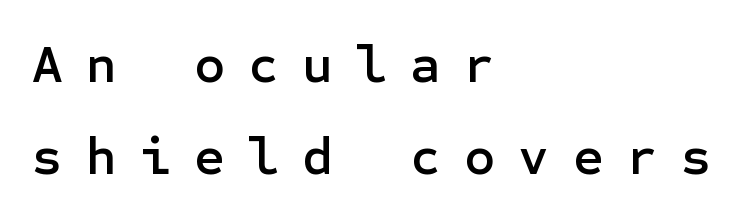
Tall strokes in this sample are plumb rather than angled. What kind of face is this? One without serifs — a sans. Every row of glyphs begins at an identical x-position on the left. Decoration check: the copy has no underline. In terms of letterspacing, this is a distinctly airy, spread setting.
